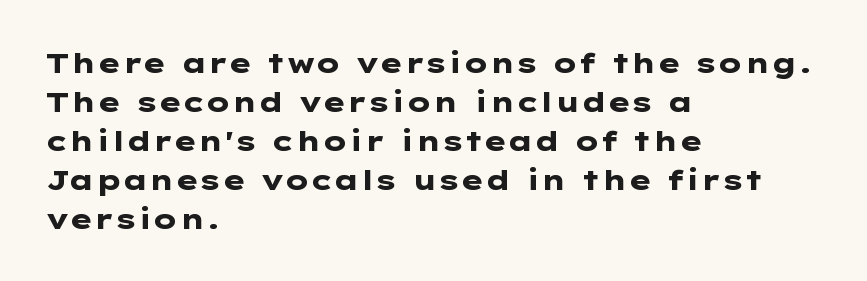
{"serif": "no", "italic": "no", "bold": "yes", "weight": "heavy", "width": "wide", "stroke_contrast": "low", "x_height": "medium", "underline": "no", "align": "left", "line_spacing": "normal", "line_spacing_ratio": 1.39, "letter_spacing": "normal", "letter_spacing_em": 0.0, "glyph_px": 28}
